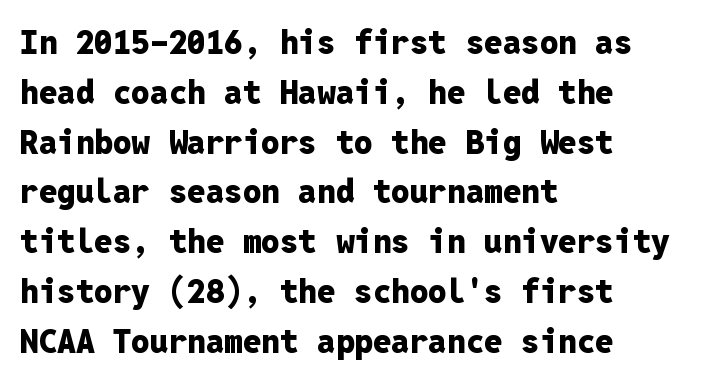
The image shows 33 px heavy sans-serif type, upright, monospaced; set left-aligned, normal line spacing (1.51x), normal letter spacing, not underlined; low stroke contrast and a medium x-height.
